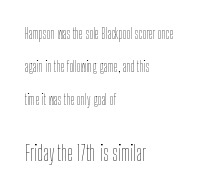
{"italic": "no", "bold": "no", "underline": "no", "align": "left", "line_spacing": "loose", "line_spacing_ratio": 2.34, "letter_spacing": "normal", "letter_spacing_em": 0.0, "larger_block": "second", "size_ratio": 1.5, "glyph_px": 21}
